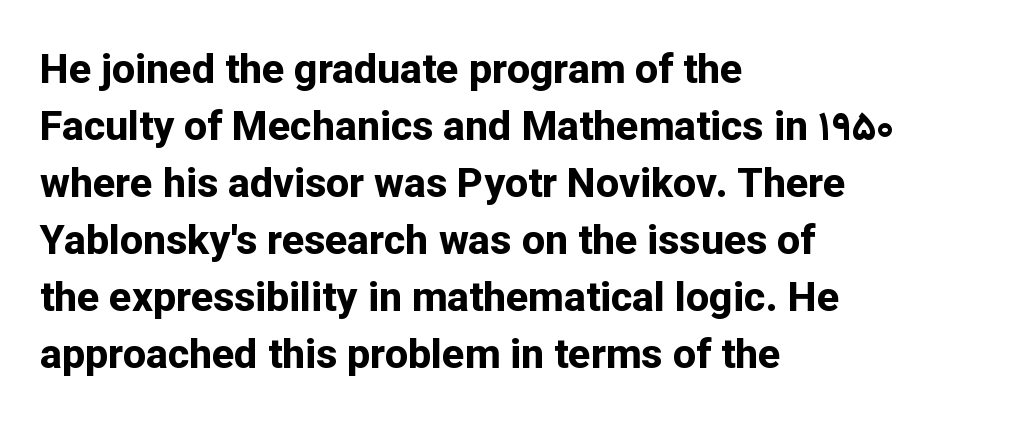
This rendering features lettering with no underline. The characters display no serif detailing; their extremities are plain. Each letter keeps its own natural width here, so spacing adapts to shape. These lines are set flush left with a ragged right edge. Reading down the column, the eye jumps a familiar distance to each next line.
